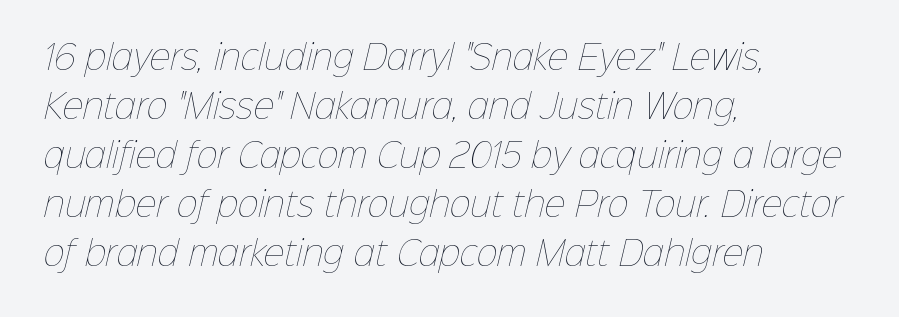
Q: Is the text bold? A: No.
Q: Is the text underlined? A: No.
Q: How is the paragraph aligned? A: Left-aligned.
Q: Is the spacing between letters normal or unusually wide? A: Normal.
Q: Is the spacing between lines tight, normal or loose? A: Normal.
Q: Width (condensed, normal, or wide)? A: Normal.
Q: Stroke contrast? A: Low.
Q: x-height? A: Medium.
Q: Monospaced? A: No.
